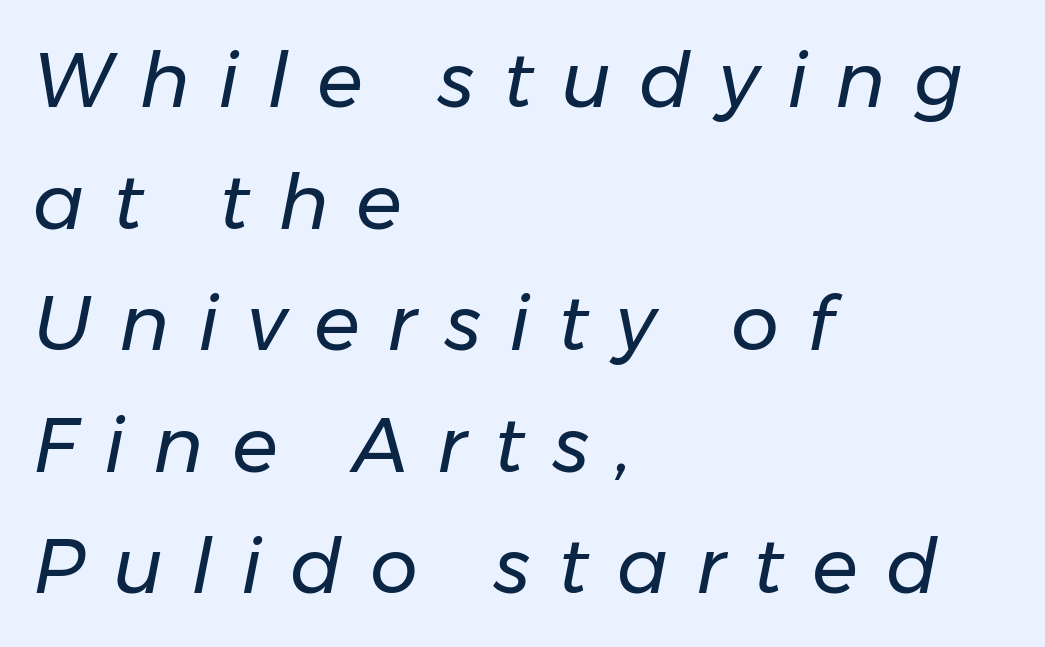
The rendering uses natural spacing where letterforms have individual widths. Quick note: underline off. The typesetter chose a ragged-right arrangement here. If you drew a line through each stem, it would be angled.
